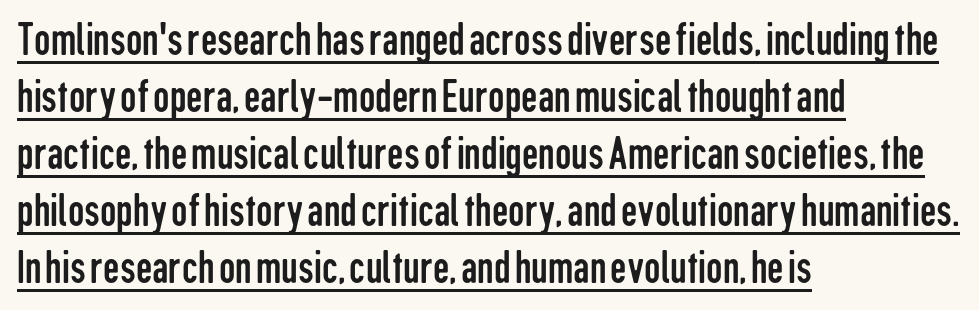
Q: Is the text bold? A: No.
Q: Is the text italic (slanted)? A: No, it is upright.
Q: Is the typeface a serif or a sans-serif typeface? A: Sans-serif.
Q: Is the text underlined? A: Yes.
Q: How is the paragraph aligned? A: Left-aligned.
Q: Is the spacing between letters normal or unusually wide? A: Normal.
Q: Width (condensed, normal, or wide)? A: Condensed.
Q: Stroke contrast? A: Low.
Q: x-height? A: Medium.
Q: Monospaced? A: No.
